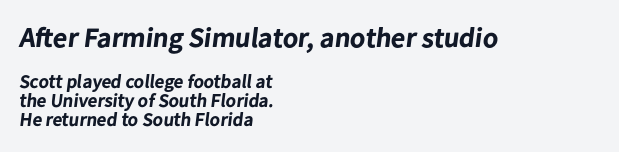
One-word summary of the alignment: left. The horizontal fit of the characters is conventional and even. The font family rendered here belongs to the sans-serif group. Pretty heavy lettering here — definitely bold. Large over small — that's the arrangement of the two blocks here.
